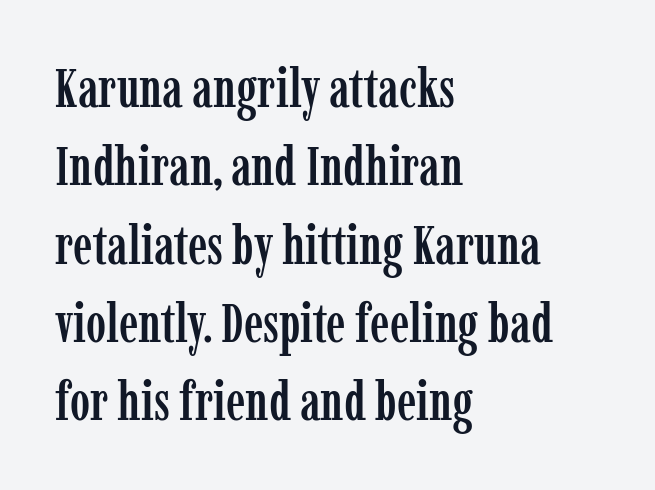
The image shows 54 px condensed serif type, upright; set left-aligned, normal line spacing (1.45x), normal letter spacing, not underlined; low stroke contrast and a medium x-height.
